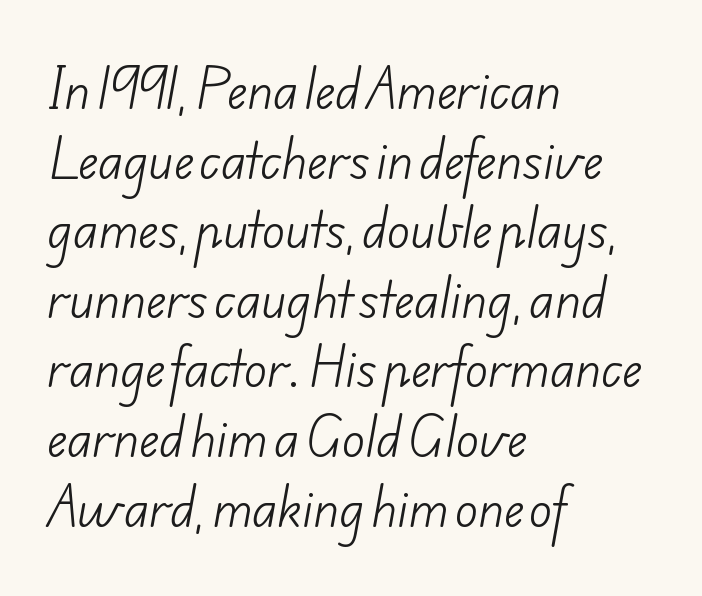
The image shows 48 px light sans-serif type; set left-aligned, normal line spacing (1.45x), normal letter spacing, not underlined; low stroke contrast and a small x-height.
